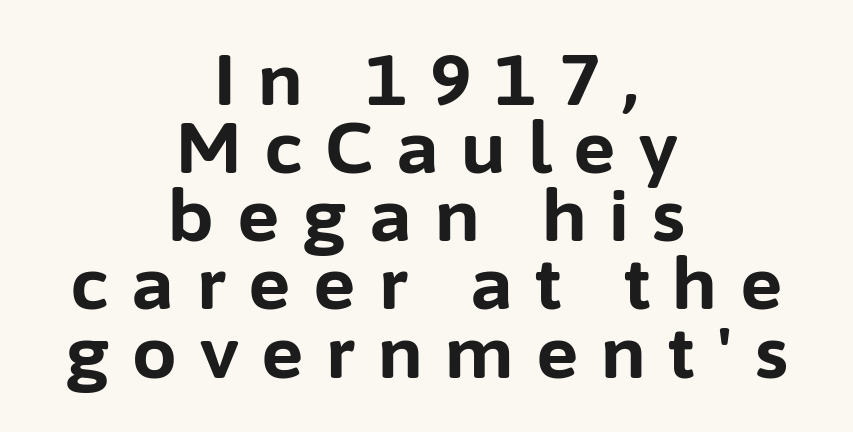
Heft: maximum for text — a bold. Loose tracking; the words dissolve into strings of separated letters. The paragraph has two soft edges and a firm central axis. The words here are not underlined.
